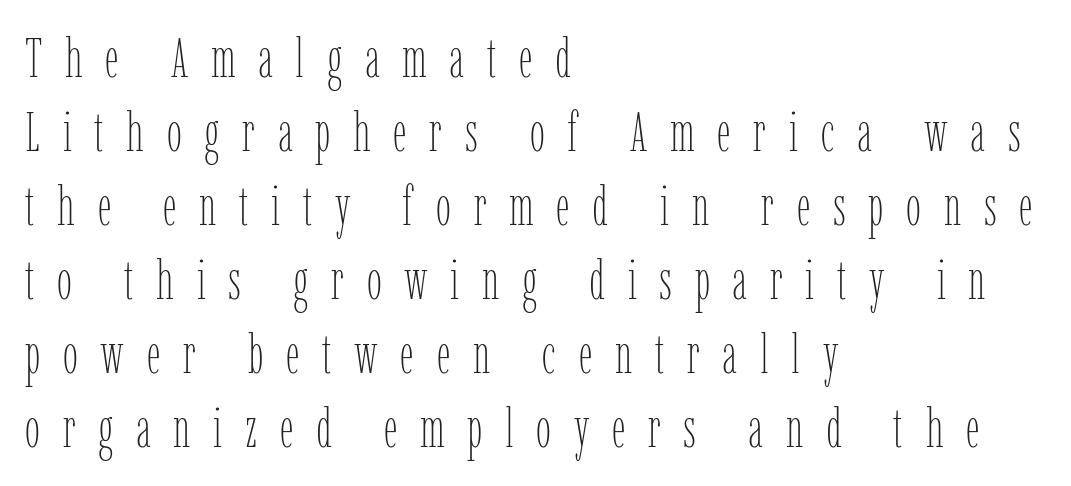
Q: Is the text bold? A: No.
Q: Is the text italic (slanted)? A: No, it is upright.
Q: Is the text underlined? A: No.
Q: How is the paragraph aligned? A: Left-aligned.
Q: Is the spacing between letters normal or unusually wide? A: Unusually wide.
Q: Is the spacing between lines tight, normal or loose? A: Normal.
Q: Width (condensed, normal, or wide)? A: Condensed.
Q: Stroke contrast? A: Low.
Q: x-height? A: Medium.
Q: Monospaced? A: No.
